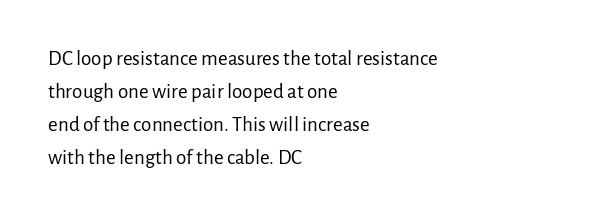
{"italic": "no", "bold": "no", "underline": "no", "align": "left", "line_spacing": "normal", "line_spacing_ratio": 1.57, "letter_spacing": "normal", "letter_spacing_em": 0.0, "glyph_px": 21}
